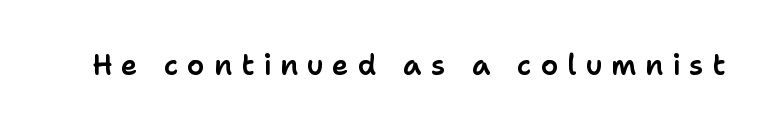
The image shows 28 px sans-serif type, upright; set unusually wide letter spacing (+0.31 em), not underlined; low stroke contrast and a medium x-height.
